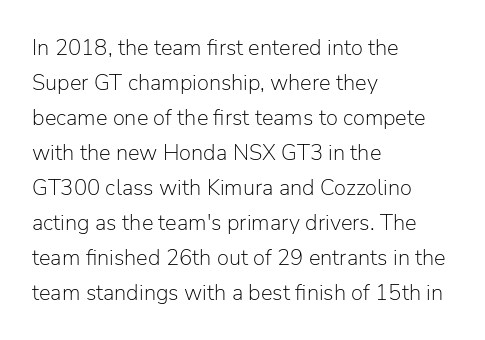
Q: Is the text bold? A: No.
Q: Is the text italic (slanted)? A: No, it is upright.
Q: Is the text underlined? A: No.
Q: How is the paragraph aligned? A: Left-aligned.
Q: Is the spacing between letters normal or unusually wide? A: Normal.
Q: Is the spacing between lines tight, normal or loose? A: Normal.
